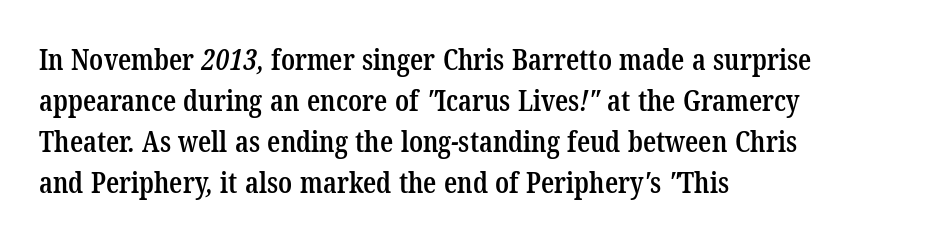
Left-aligned paragraph, ragged on the right. As a designer I'd log this as weight 600, semibold. A typesetter would call this zero additional tracking. The passage shown is typeset with a serif family. In terms of leading, this rendering sits right in the middle.
